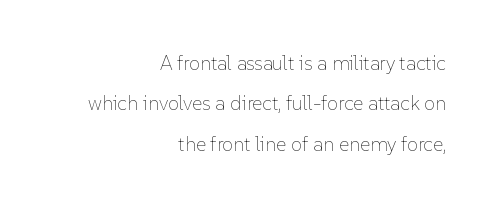
Q: Is the text bold? A: No.
Q: Is the text italic (slanted)? A: No, it is upright.
Q: Is the text underlined? A: No.
Q: How is the paragraph aligned? A: Right-aligned.
Q: Is the spacing between letters normal or unusually wide? A: Normal.
Q: Is the spacing between lines tight, normal or loose? A: Loose.
